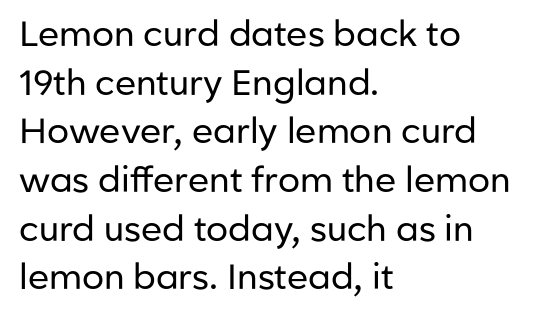
{"serif": "no", "italic": "no", "bold": "no", "weight": "regular", "width": "normal", "stroke_contrast": "low", "x_height": "medium", "monospaced": "no", "underline": "no", "align": "left", "line_spacing": "normal", "line_spacing_ratio": 1.39, "letter_spacing": "normal", "letter_spacing_em": 0.0, "glyph_px": 35}
